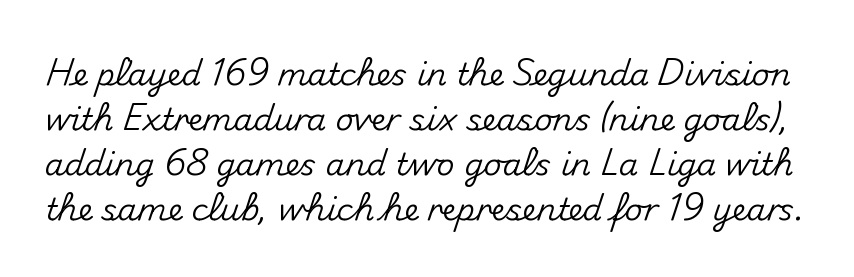
Looks like regular typesetting: each glyph gets only the width it needs. Beneath every word, the page is bare. Standard letterfit; no display-style spreading of the glyphs. The font family rendered here belongs to the sans-serif group. This block has exactly the height ordinary leading produces.
